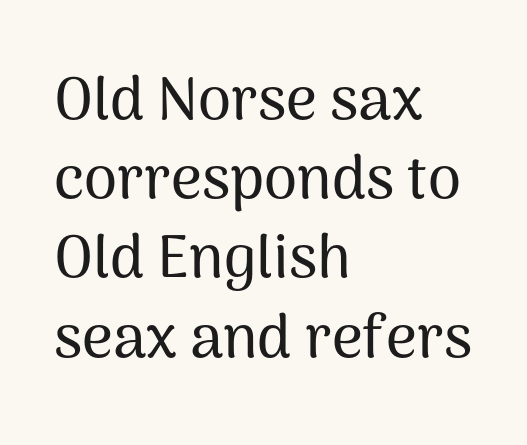
The image shows 60 px sans-serif type, upright; set left-aligned, normal line spacing (1.32x), normal letter spacing, not underlined; medium stroke contrast and a medium x-height.
